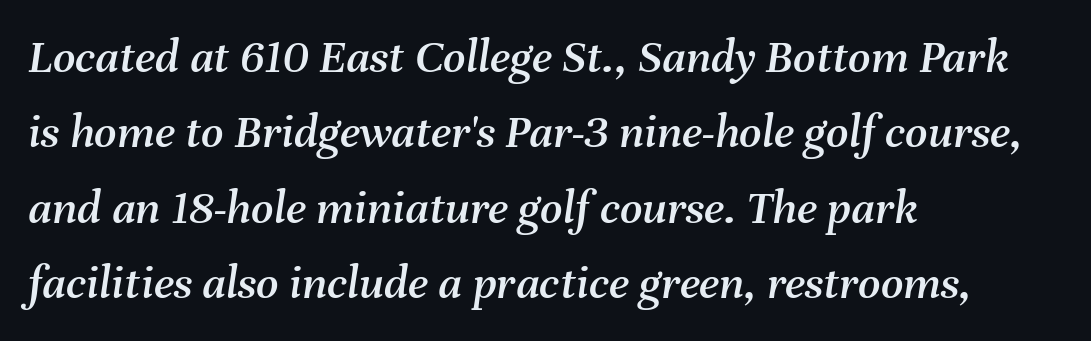
Q: Is the text italic (slanted)? A: Yes, it leans right by about 8 degrees.
Q: Is the text underlined? A: No.
Q: How is the paragraph aligned? A: Left-aligned.
Q: Is the spacing between letters normal or unusually wide? A: Normal.
Q: Is the spacing between lines tight, normal or loose? A: Normal.
Q: Width (condensed, normal, or wide)? A: Normal.
Q: Stroke contrast? A: Medium.
Q: x-height? A: Medium.
Q: Monospaced? A: No.
